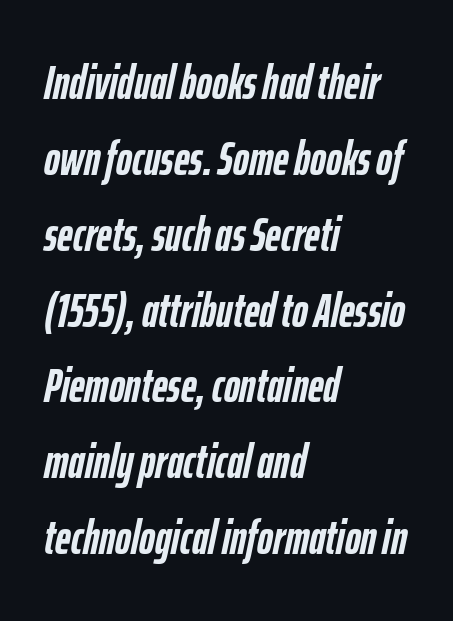
The image shows 48 px semibold, condensed type, italic (leaning right); set left-aligned, normal line spacing (1.58x), normal letter spacing, not underlined; low stroke contrast and a medium x-height.
